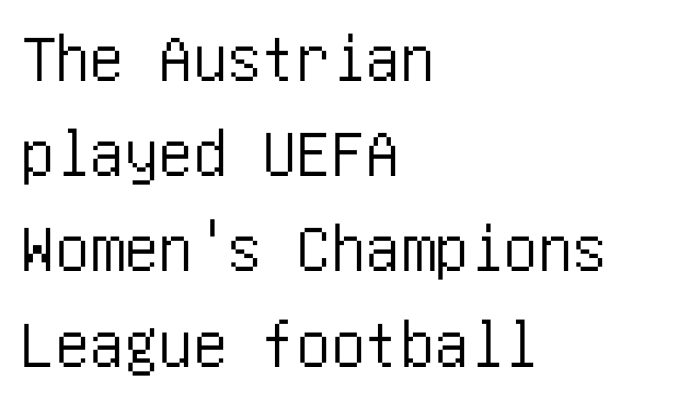
{"serif": "no", "italic": "no", "width": "condensed", "stroke_contrast": "low", "x_height": "large", "underline": "no", "align": "left", "line_spacing": "normal", "line_spacing_ratio": 1.38, "letter_spacing": "normal", "letter_spacing_em": 0.0, "glyph_px": 69}
